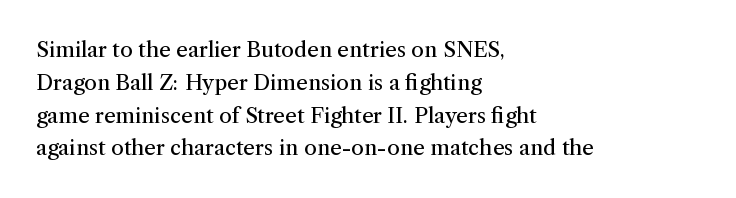
The image shows 21 px text type, upright; set left-aligned, normal line spacing (1.56x), normal letter spacing, not underlined.
